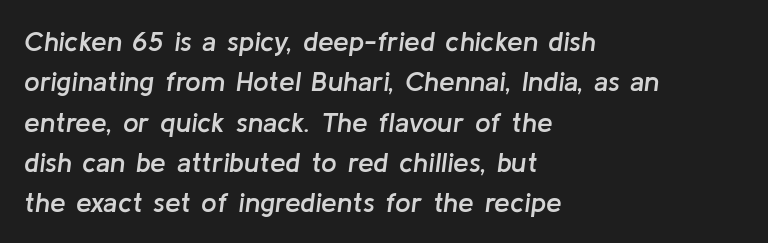
{"italic": "yes", "lean": "right", "slant_degrees": 8, "bold": "semi", "weight": "semibold", "width": "normal", "stroke_contrast": "low", "x_height": "medium", "monospaced": "no", "underline": "no", "align": "left", "line_spacing": "normal", "line_spacing_ratio": 1.44, "letter_spacing": "normal", "letter_spacing_em": 0.0, "glyph_px": 28}
